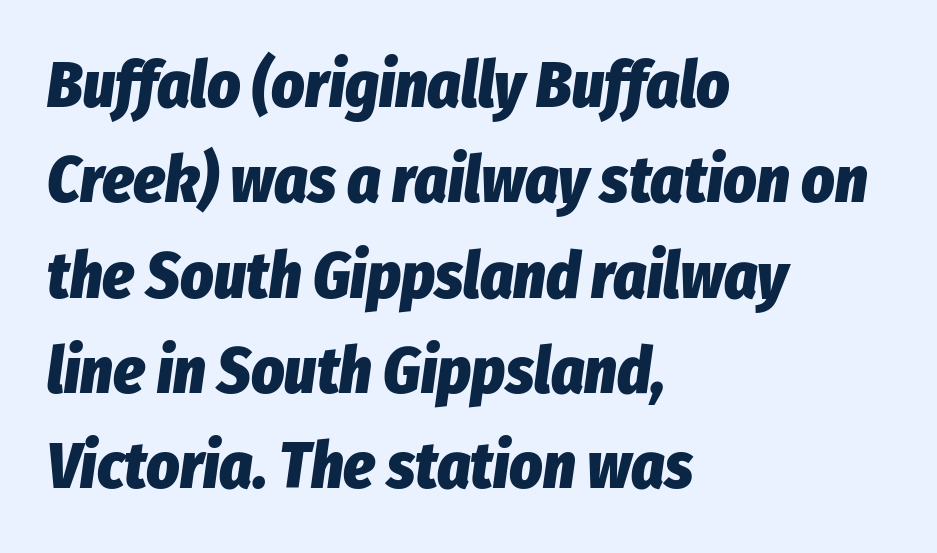
Compared with typical body copy, the letter spacing here is the same. Regular leading. Think of a printed novel: that variable character pitch is what you see here. Notice how the stems are inclined rather than vertical — that's the hallmark of italics. The face used here has the dense, thick strokes of a bold.
